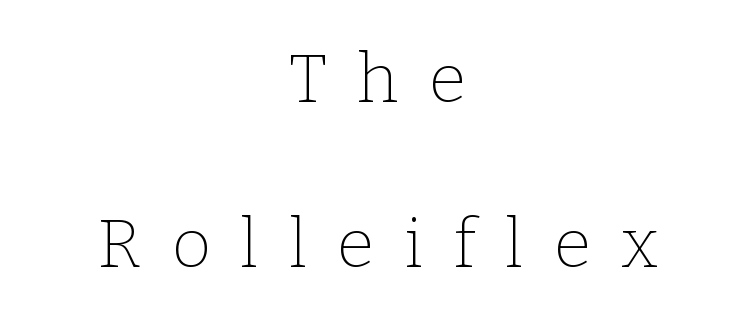
Q: Is the text bold? A: No.
Q: Is the text italic (slanted)? A: No, it is upright.
Q: Is the typeface a serif or a sans-serif typeface? A: Serif.
Q: Is the text underlined? A: No.
Q: How is the paragraph aligned? A: Centered.
Q: Is the spacing between letters normal or unusually wide? A: Unusually wide.
Q: Is the spacing between lines tight, normal or loose? A: Loose.
Q: Width (condensed, normal, or wide)? A: Normal.
Q: Stroke contrast? A: Low.
Q: x-height? A: Medium.
Q: Monospaced? A: No.
